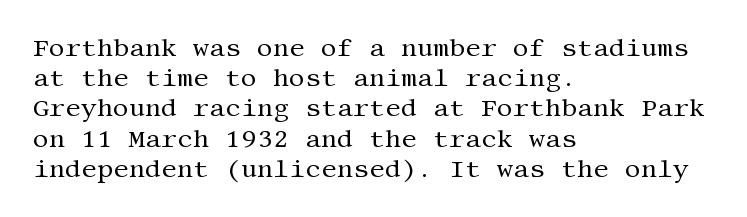
In terms of posture, this sample is upright. The rendering keeps characters at their native spacing. Caption: face not bold, strokes unweighted. The string is rendered with underlining switched off. Horizontal alignment here is leftward, the default for most running prose.
